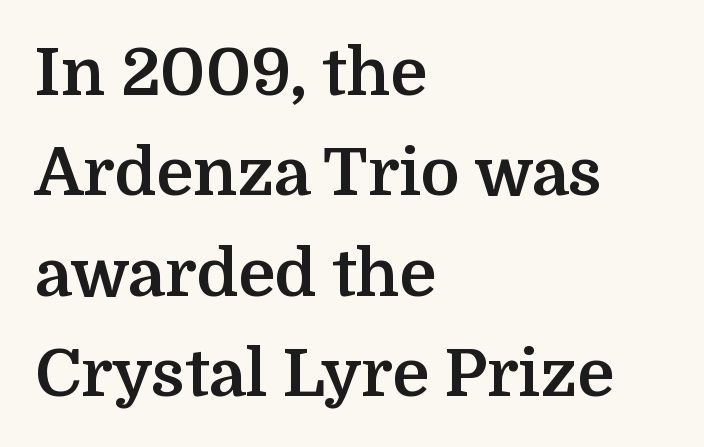
Q: Is the text bold? A: Yes.
Q: Is the text italic (slanted)? A: No, it is upright.
Q: Is the typeface a serif or a sans-serif typeface? A: Serif.
Q: Is the text underlined? A: No.
Q: How is the paragraph aligned? A: Left-aligned.
Q: Is the spacing between letters normal or unusually wide? A: Normal.
Q: Is the spacing between lines tight, normal or loose? A: Normal.
Q: Width (condensed, normal, or wide)? A: Normal.
Q: Stroke contrast? A: Medium.
Q: x-height? A: Medium.
Q: Monospaced? A: No.
